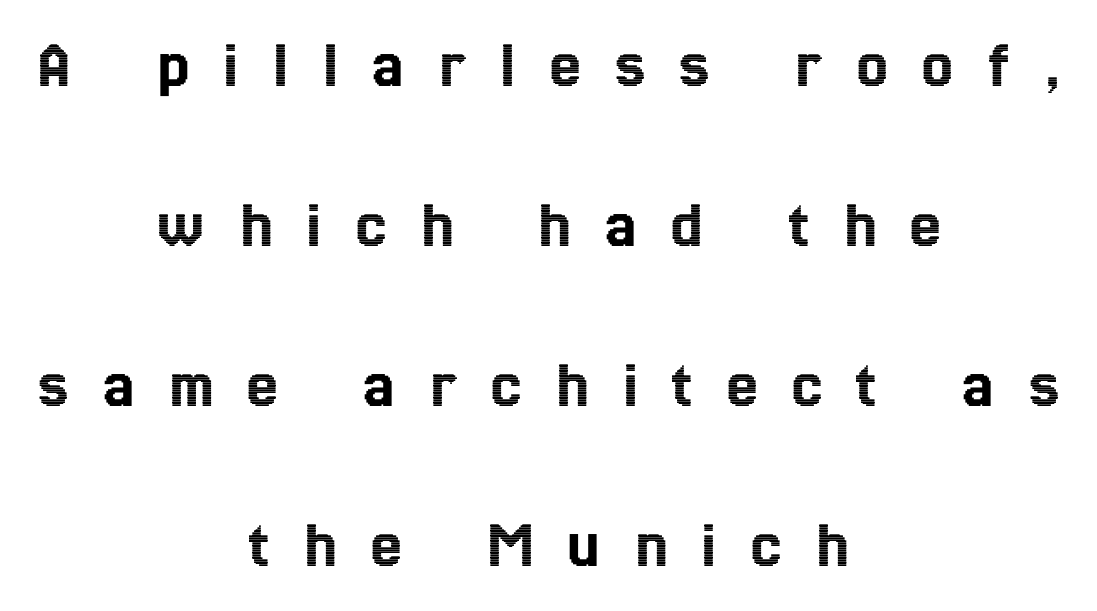
Q: Is the text italic (slanted)? A: No, it is upright.
Q: Is the text underlined? A: No.
Q: How is the paragraph aligned? A: Centered.
Q: Is the spacing between letters normal or unusually wide? A: Unusually wide.
Q: Is the spacing between lines tight, normal or loose? A: Loose.
Q: Width (condensed, normal, or wide)? A: Condensed.
Q: x-height? A: Medium.
Q: Monospaced? A: No.
